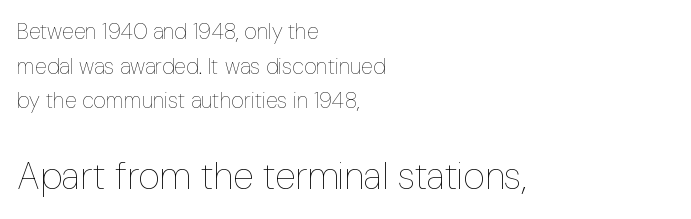
The image shows 38 px thin, condensed type, upright; set left-aligned, normal line spacing (1.57x), normal letter spacing, not underlined; the second (bottom) block is 1.73x larger; low stroke contrast and a medium x-height.
